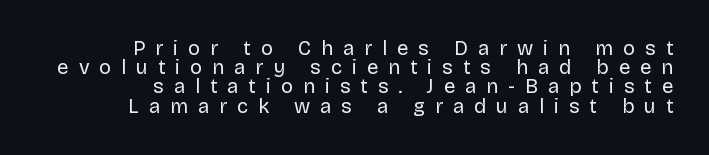
What stands out about the letter spacing? Its width — letters are far apart. The typeface has the unassuming heft of standard copy or less. Descenders hang freely into open space. Honestly, the rows look squashed on top of each other. The paragraph shown leans on its right margin. Do the letters lean? They stand straight.
